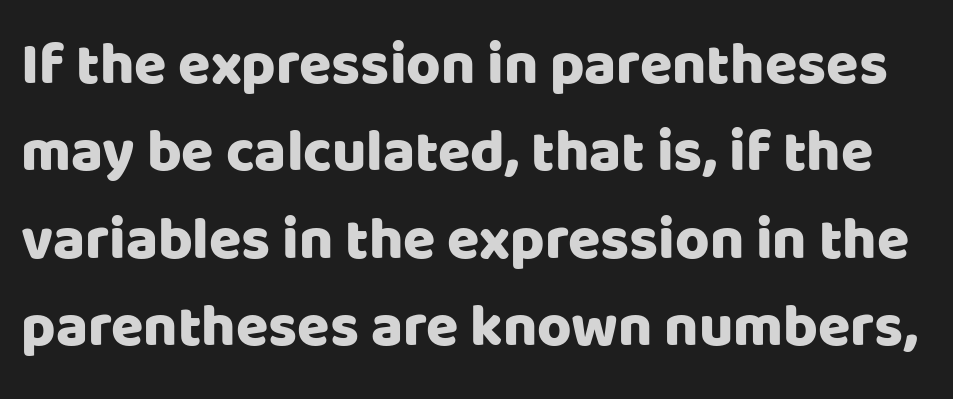
The image shows 59 px sans-serif type, upright; set normal line spacing (1.48x), normal letter spacing, not underlined; low stroke contrast and a large x-height.
